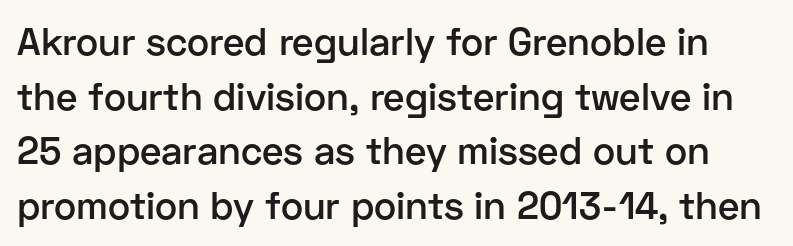
What stands out about the letter spacing? Nothing — it is the standard amount. Check the space under the baseline: it is left empty. Note the varied advance widths — an 'i' is clearly narrower than an 'm'. Posture: upright roman. I'd describe the lettering as semibold — firm but not a full bold. Letterform terminals end flat and unadorned throughout the passage.
